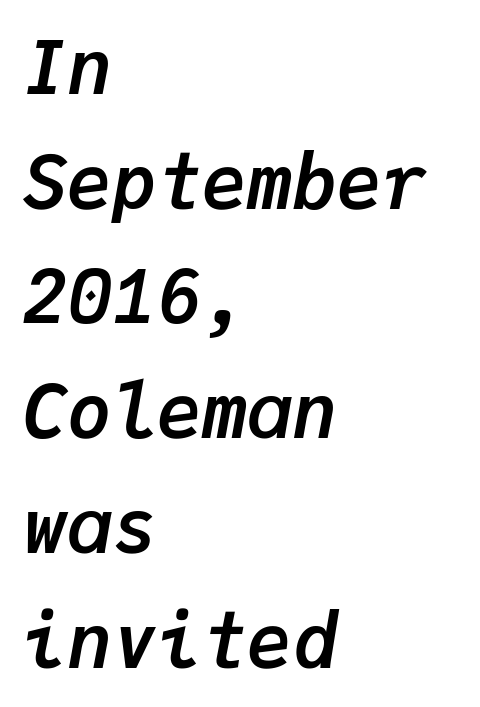
Q: Is the text bold? A: Yes.
Q: Is the text italic (slanted)? A: Yes, it leans right by about 9 degrees.
Q: Is the text underlined? A: No.
Q: How is the paragraph aligned? A: Left-aligned.
Q: Is the spacing between letters normal or unusually wide? A: Normal.
Q: Is the spacing between lines tight, normal or loose? A: Normal.
Q: Width (condensed, normal, or wide)? A: Normal.
Q: Stroke contrast? A: Low.
Q: x-height? A: Medium.
Q: Monospaced? A: Yes.
